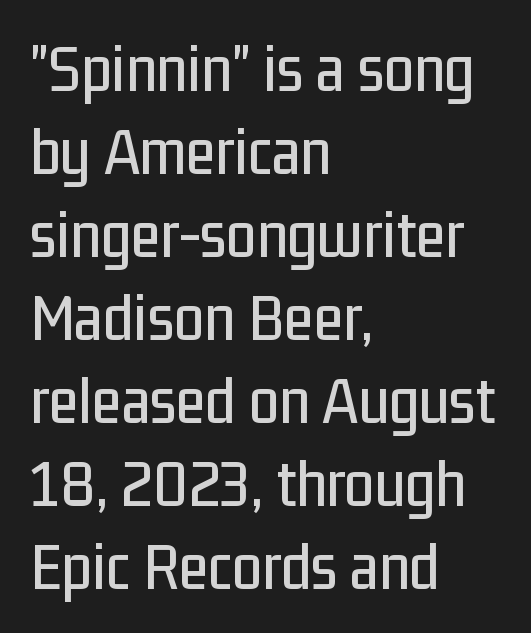
Grotesque or geometric, the face here clearly has no serifs. Short and long lines alike share a common starting point at left. The line texture is even and compact thanks to regular tracking. Italic? Not at all — the glyphs are vertical.
